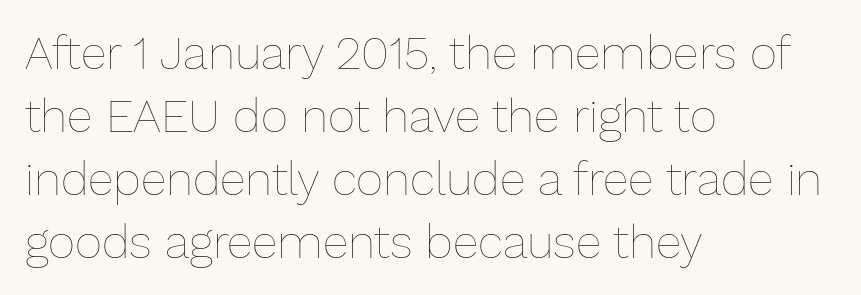
{"italic": "no", "bold": "no", "weight": "thin", "width": "normal", "stroke_contrast": "low", "x_height": "medium", "monospaced": "no", "underline": "no", "align": "left", "line_spacing": "normal", "line_spacing_ratio": 1.34, "letter_spacing": "normal", "letter_spacing_em": 0.0, "glyph_px": 47}
